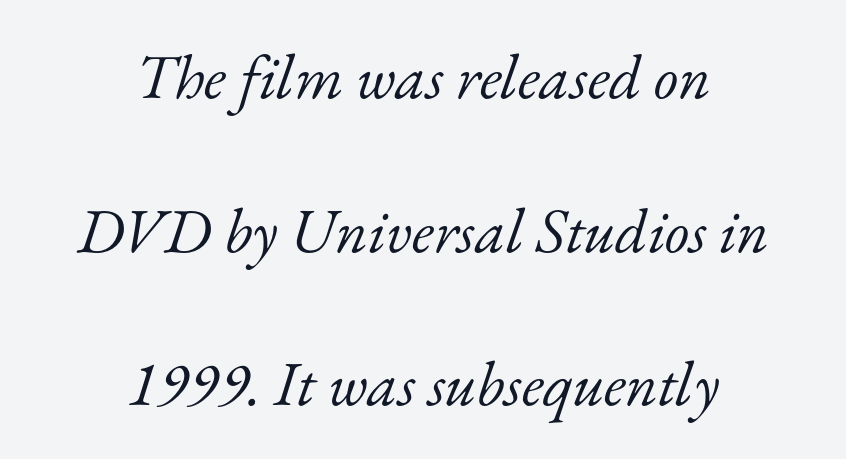
The image shows 63 px light serif type, italic (leaning right); set centered, loose line spacing (2.44x), normal letter spacing, not underlined; low stroke contrast and a small x-height.
